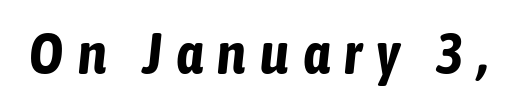
{"italic": "yes", "lean": "right", "slant_degrees": 6, "bold": "yes", "weight": "bold", "width": "condensed", "stroke_contrast": "low", "x_height": "medium", "monospaced": "no", "underline": "no", "letter_spacing": "wide", "letter_spacing_em": 0.25, "glyph_px": 58}
